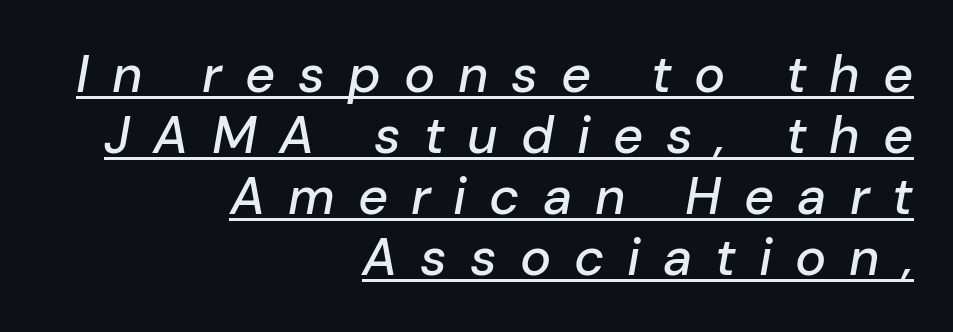
Q: Is the text italic (slanted)? A: Yes, it leans right by about 10 degrees.
Q: Is the text underlined? A: Yes.
Q: How is the paragraph aligned? A: Right-aligned.
Q: Is the spacing between letters normal or unusually wide? A: Unusually wide.
Q: Width (condensed, normal, or wide)? A: Normal.
Q: Stroke contrast? A: Low.
Q: x-height? A: Medium.
Q: Monospaced? A: No.
